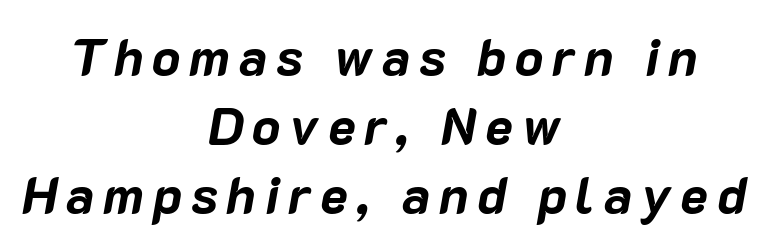
Q: Is the text bold? A: Yes.
Q: Is the text italic (slanted)? A: Yes, it leans right by about 10 degrees.
Q: Is the text underlined? A: No.
Q: How is the paragraph aligned? A: Centered.
Q: Is the spacing between lines tight, normal or loose? A: Normal.
Q: Width (condensed, normal, or wide)? A: Normal.
Q: Stroke contrast? A: Low.
Q: x-height? A: Medium.
Q: Monospaced? A: No.
